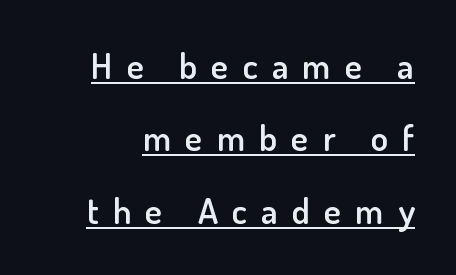
The glyphs in this specimen are sans serif. Is this a fixed-width face? No — the glyphs have proportional, varying widths. Descenders here cross a horizontal rule under the line. The line texture is sparse and dotted thanks to wide tracking.
